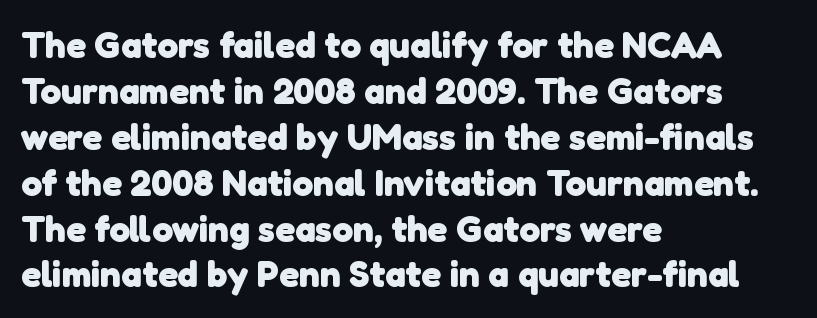
The image shows 37 px heavy sans-serif type; set left-aligned, line spacing 1.24x, normal letter spacing, not underlined; low stroke contrast and a medium x-height.
